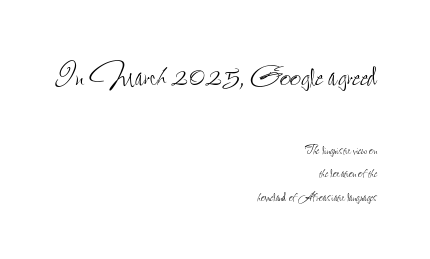
The passage shown is typed in a proportional face where columns would drift. Stems here are at most as thick as an everyday book face. Which chunk is bigger? The first one — the top block dwarfs the bottom. Bare-footed words on every line. Reading down the block, your eye finds every line finishing at a fixed right position.
